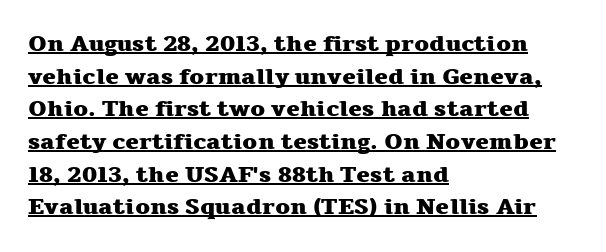
Q: Is the text bold? A: Yes.
Q: Is the text italic (slanted)? A: No, it is upright.
Q: Is the text underlined? A: Yes.
Q: How is the paragraph aligned? A: Left-aligned.
Q: Is the spacing between letters normal or unusually wide? A: Normal.
Q: Is the spacing between lines tight, normal or loose? A: Normal.
